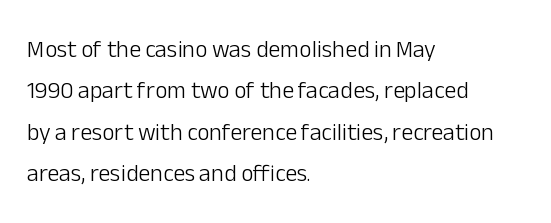
The image shows 24 px text type, upright; set left-aligned, line spacing 1.72x, normal letter spacing, not underlined.
